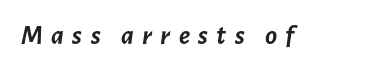
The image shows 28 px semibold type, italic (leaning right); set unusually wide letter spacing (+0.3 em), not underlined; low stroke contrast and a medium x-height.
